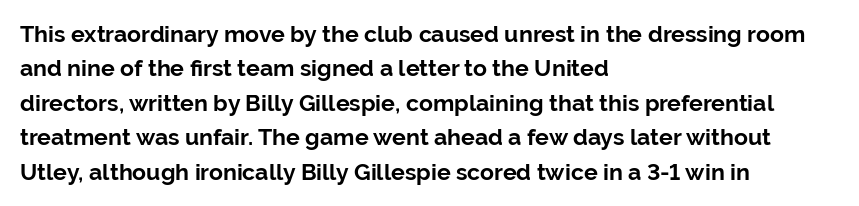
Is the letter spacing exaggerated? No — it looks like the ordinary default. Reading down the block, your eye returns to a fixed left position each line. Heavy-handed strokes throughout: this text is bold. Just letters on the line, the space beneath them empty. Baseline-to-baseline distance is the conventional proportion of letter height. A roman cut, with each character standing at attention.
